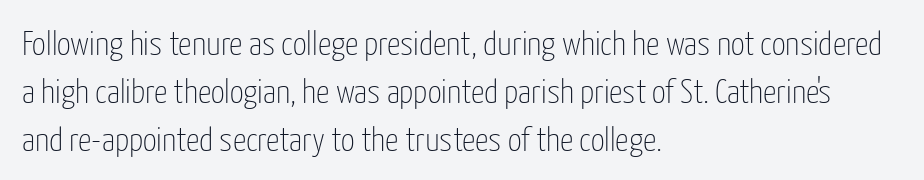
{"serif": "no", "italic": "no", "bold": "no", "weight": "thin", "width": "condensed", "stroke_contrast": "low", "x_height": "medium", "monospaced": "no", "underline": "no", "align": "left", "line_spacing": "normal", "line_spacing_ratio": 1.41, "letter_spacing": "normal", "letter_spacing_em": 0.0, "glyph_px": 34}
